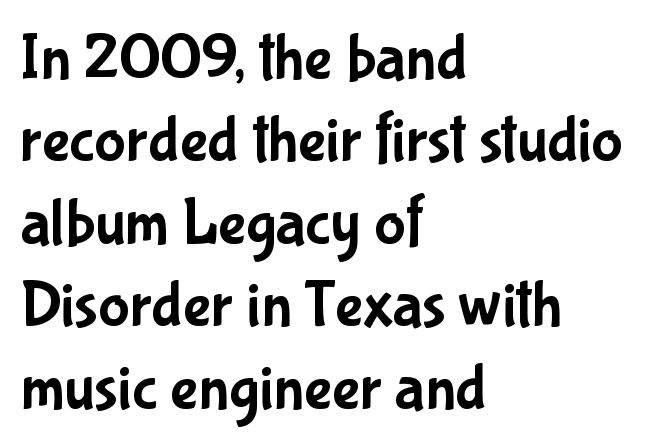
Characters remain perfectly vertical along every line. Here the designer chose a conventional face with non-uniform glyph widths. The ragged edge is on the right, which tells us the setting is flush left. A bare baseline throughout the passage. Tracking here is standard; glyphs follow each other at the usual distance. Check where the strokes stop: nothing finishes them off — pure sans.
